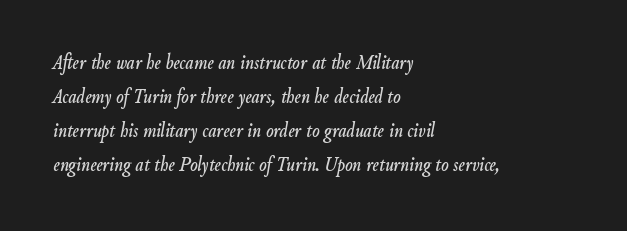
{"italic": "yes", "lean": "right", "slant_degrees": 9, "underline": "no", "align": "left", "line_spacing": "normal", "line_spacing_ratio": 1.54, "letter_spacing": "normal", "letter_spacing_em": 0.0, "glyph_px": 22}
